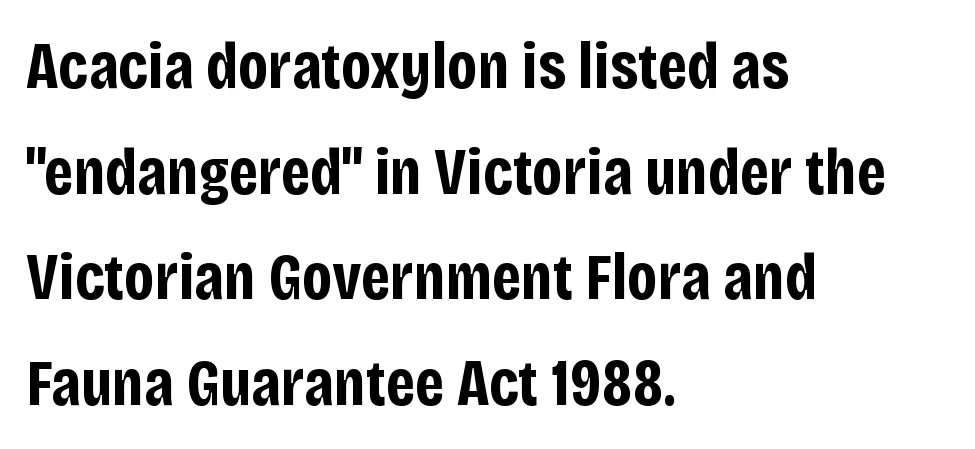
Q: Is the text bold? A: Yes.
Q: Is the text italic (slanted)? A: No, it is upright.
Q: Is the typeface a serif or a sans-serif typeface? A: Sans-serif.
Q: Is the text underlined? A: No.
Q: How is the paragraph aligned? A: Left-aligned.
Q: Is the spacing between letters normal or unusually wide? A: Normal.
Q: Is the spacing between lines tight, normal or loose? A: Normal.
Q: Width (condensed, normal, or wide)? A: Condensed.
Q: Stroke contrast? A: Low.
Q: x-height? A: Large.
Q: Monospaced? A: No.
